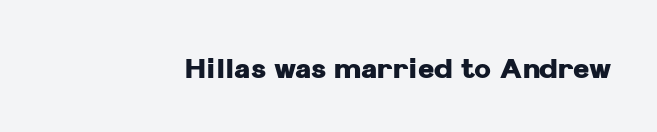
{"serif": "no", "italic": "no", "bold": "yes", "weight": "heavy", "width": "normal", "stroke_contrast": "low", "x_height": "medium", "monospaced": "no", "underline": "no", "letter_spacing": "normal", "letter_spacing_em": 0.0, "glyph_px": 28}
